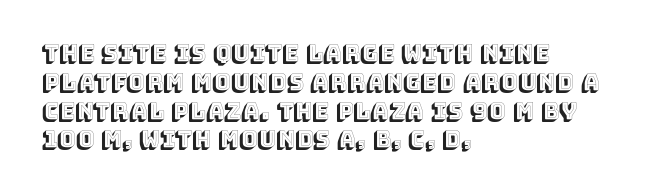
{"italic": "no", "underline": "no", "align": "left", "line_spacing": "normal", "line_spacing_ratio": 1.31, "letter_spacing": "normal", "letter_spacing_em": 0.0, "glyph_px": 22}
